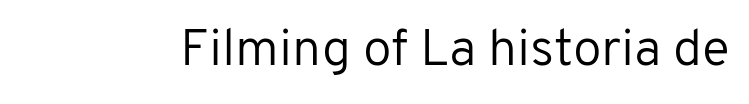
The image shows 52 px regular-weight sans-serif type, upright; set normal letter spacing, not underlined; low stroke contrast and a medium x-height.
